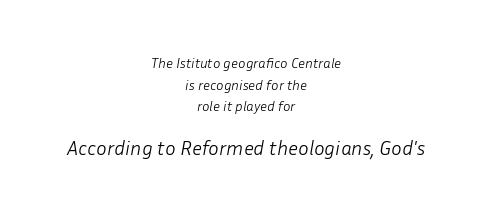
The image shows 20 px text type, italic (leaning right); set centered, normal line spacing (1.54x), normal letter spacing, not underlined; the second (bottom) block is 1.43x larger.
